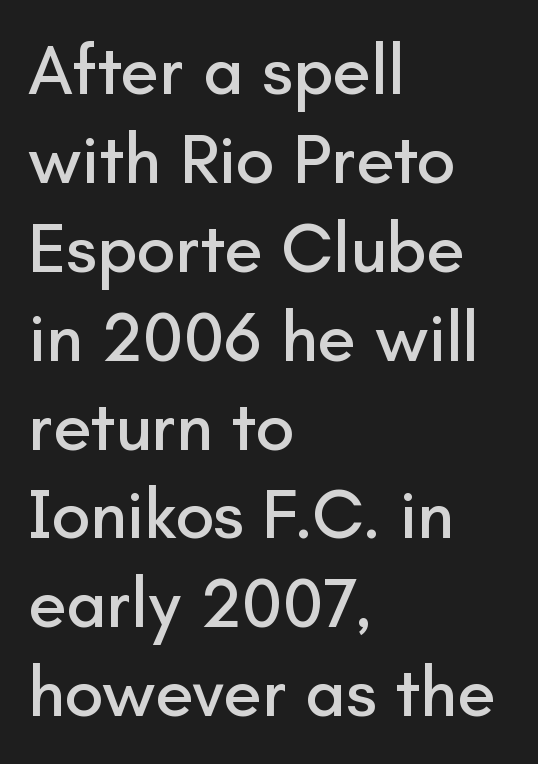
The image shows 70 px sans-serif type, upright; set left-aligned, normal line spacing (1.27x), normal letter spacing, not underlined; low stroke contrast and a small x-height.
